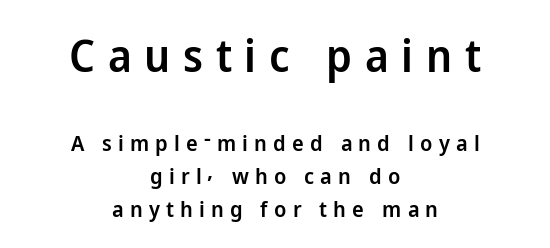
The image shows 45 px semibold sans-serif type, upright; set centered, normal line spacing (1.51x), unusually wide letter spacing (+0.28 em), not underlined; the first (top) block is 2.05x larger; low stroke contrast and a medium x-height.
